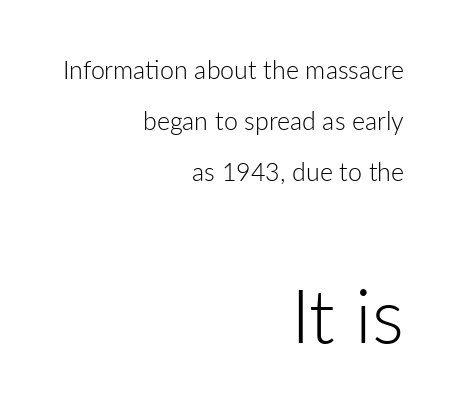
{"serif": "no", "italic": "no", "bold": "no", "weight": "light", "width": "normal", "stroke_contrast": "low", "x_height": "medium", "monospaced": "no", "underline": "no", "align": "right", "line_spacing": "loose", "line_spacing_ratio": 2.05, "letter_spacing": "normal", "letter_spacing_em": 0.0, "larger_block": "second", "size_ratio": 3.0, "glyph_px": 75}
